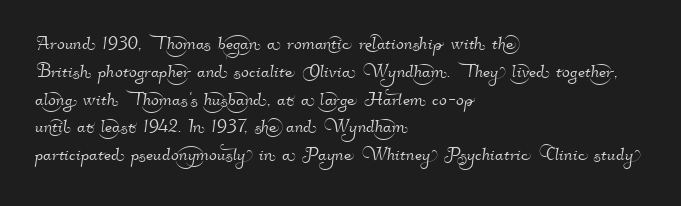
The image shows 23 px text type; set left-aligned, line spacing 1.21x, normal letter spacing, not underlined.
